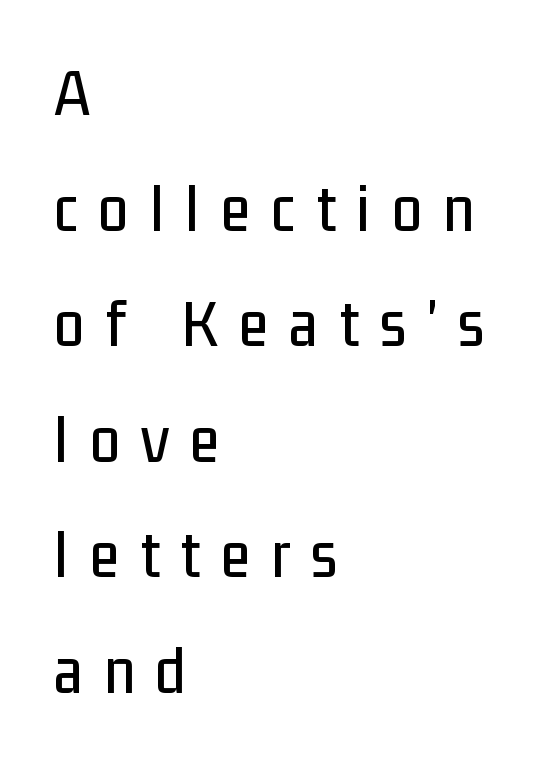
Q: Is the text italic (slanted)? A: No, it is upright.
Q: Is the typeface a serif or a sans-serif typeface? A: Sans-serif.
Q: Is the text underlined? A: No.
Q: How is the paragraph aligned? A: Left-aligned.
Q: Is the spacing between letters normal or unusually wide? A: Unusually wide.
Q: Is the spacing between lines tight, normal or loose? A: Normal.
Q: Width (condensed, normal, or wide)? A: Condensed.
Q: Stroke contrast? A: Low.
Q: x-height? A: Medium.
Q: Monospaced? A: No.
